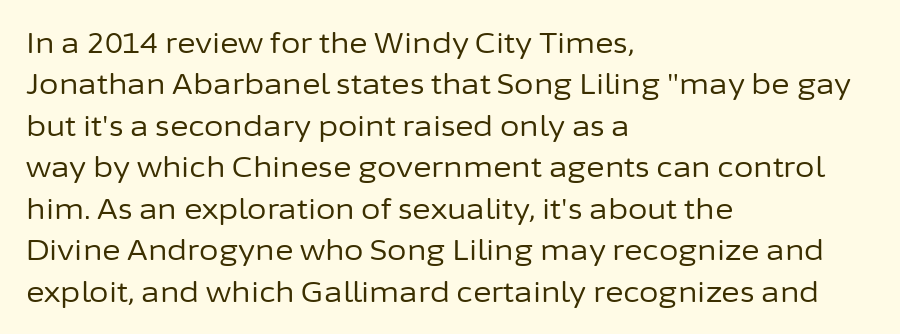
A student would call this left alignment; a typographer would say flush left, rag right. Students, observe: this is what conventionally led text looks like. These lines keep a tight, regular rhythm from letter to letter. No heavy texture on the line: the type isn't bold. Beneath every word, the page is bare. This rendering employs a face without finishing strokes, i.e., a sans-serif.
